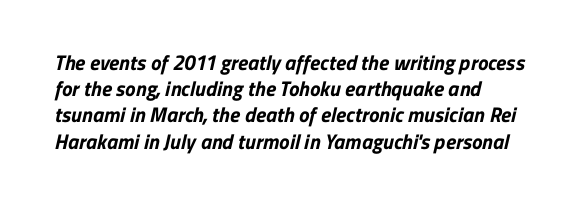
{"bold": "yes", "underline": "no", "line_spacing": "normal", "line_spacing_ratio": 1.25, "letter_spacing": "normal", "letter_spacing_em": 0.0, "glyph_px": 21}
